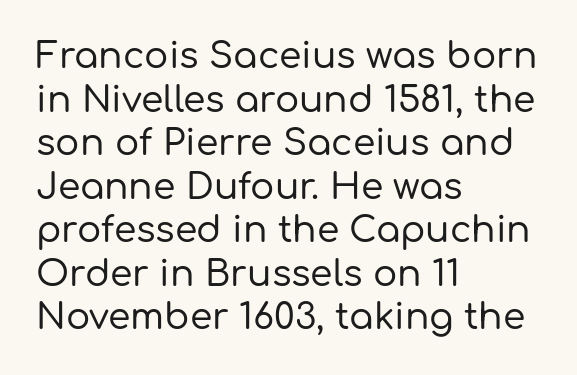
{"serif": "no", "italic": "no", "width": "normal", "stroke_contrast": "low", "x_height": "medium", "monospaced": "no", "underline": "no", "align": "left", "line_spacing_ratio": 1.21, "letter_spacing": "normal", "letter_spacing_em": 0.0, "glyph_px": 36}
